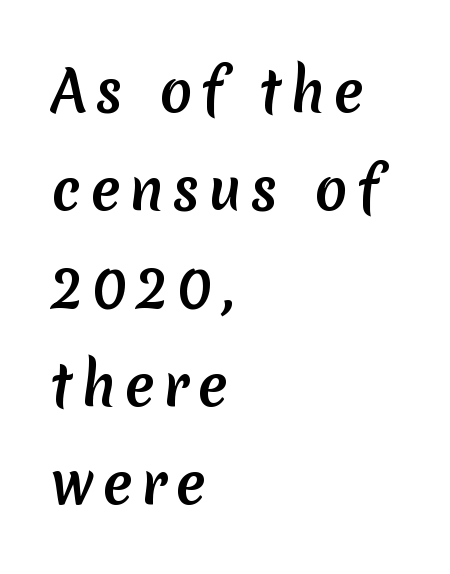
The image shows 55 px semibold sans-serif type; set left-aligned, line spacing 1.78x, not underlined; low stroke contrast and a medium x-height.
